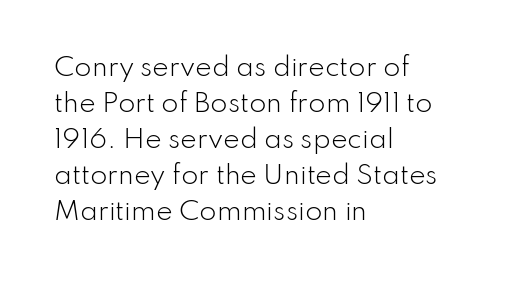
The image shows 25 px text type, upright; set left-aligned, normal line spacing (1.44x), normal letter spacing, not underlined.
